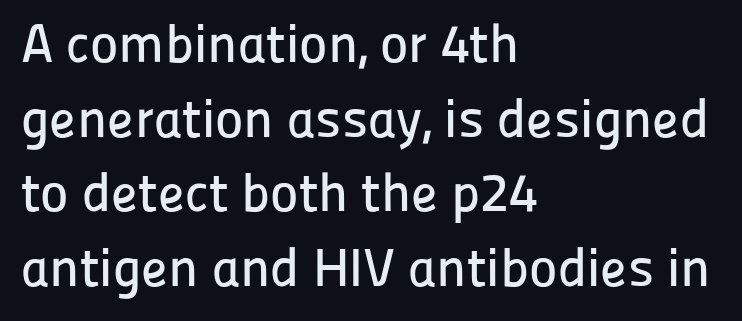
Q: Is the text italic (slanted)? A: No, it is upright.
Q: Is the typeface a serif or a sans-serif typeface? A: Sans-serif.
Q: Is the text underlined? A: No.
Q: How is the paragraph aligned? A: Left-aligned.
Q: Is the spacing between letters normal or unusually wide? A: Normal.
Q: Is the spacing between lines tight, normal or loose? A: Normal.
Q: Width (condensed, normal, or wide)? A: Normal.
Q: Stroke contrast? A: Low.
Q: x-height? A: Medium.
Q: Monospaced? A: No.
